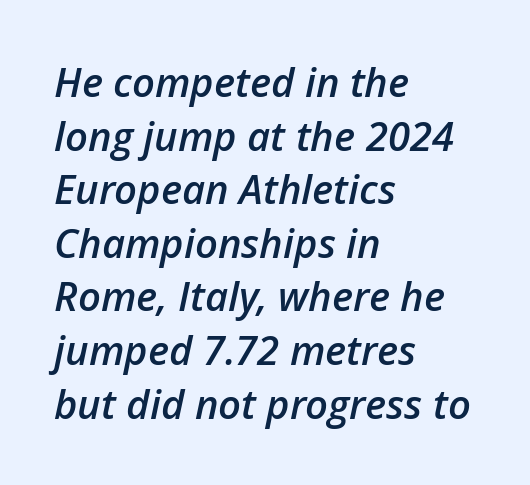
Q: Is the text bold? A: Semi-bold.
Q: Is the text italic (slanted)? A: Yes, it leans right by about 12 degrees.
Q: Is the text underlined? A: No.
Q: How is the paragraph aligned? A: Left-aligned.
Q: Is the spacing between letters normal or unusually wide? A: Normal.
Q: Is the spacing between lines tight, normal or loose? A: Normal.
Q: Width (condensed, normal, or wide)? A: Normal.
Q: Stroke contrast? A: Low.
Q: x-height? A: Medium.
Q: Monospaced? A: No.
